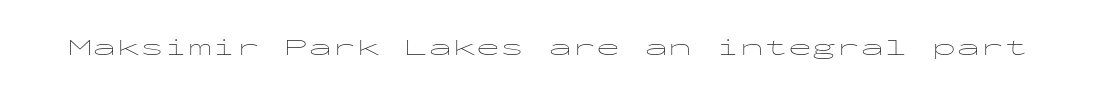
The image shows 24 px text type, upright; set normal letter spacing, not underlined.
